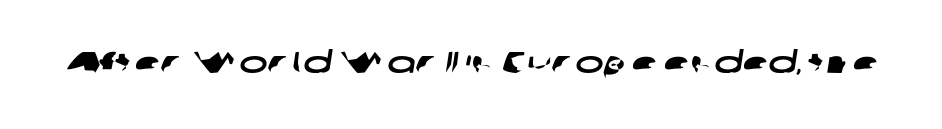
{"serif": "no", "width": "wide", "stroke_contrast": "low", "x_height": "medium", "monospaced": "no", "underline": "no", "letter_spacing": "normal", "letter_spacing_em": 0.0, "glyph_px": 30}
